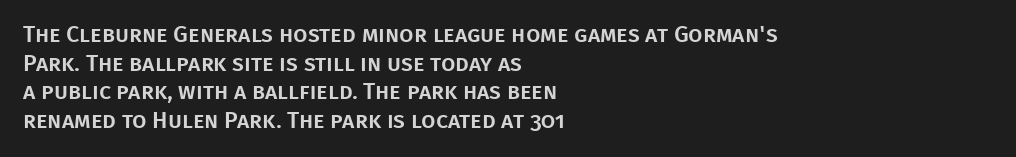
The image shows 23 px text type, upright; set left-aligned, normal line spacing (1.25x), normal letter spacing, not underlined.
